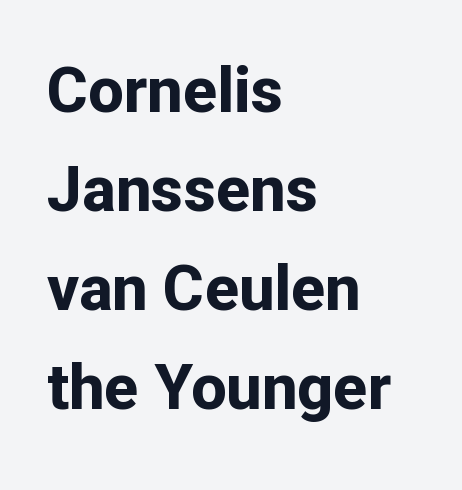
The image shows 63 px bold sans-serif type, upright; set left-aligned, normal line spacing (1.57x), normal letter spacing, not underlined; low stroke contrast and a medium x-height.
